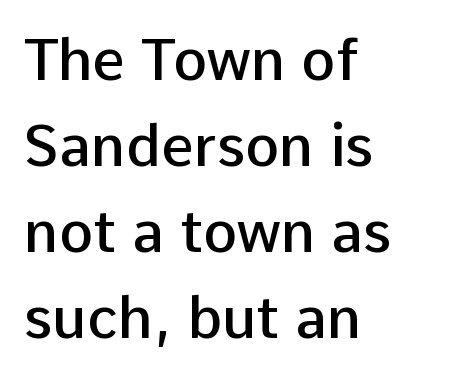
No italicization has been applied; the sample stays upright. Rows of type keep a routine distance in the vertical direction. No extra tracking has been applied to these lines. Typeset ragged right — the left edge is the straight one. These lines are rendered in a variable-pitch font. Anything drawn beneath the words? Only blank space.
